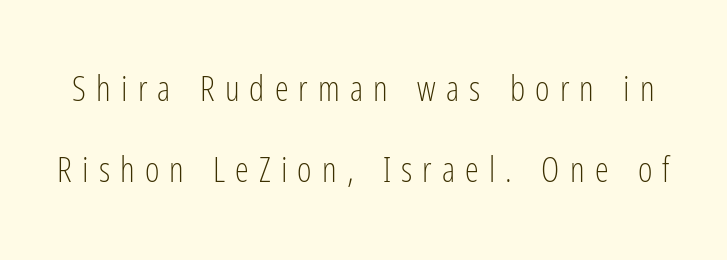
Q: Is the text bold? A: No.
Q: Is the text italic (slanted)? A: No, it is upright.
Q: Is the typeface a serif or a sans-serif typeface? A: Sans-serif.
Q: Is the text underlined? A: No.
Q: Is the spacing between letters normal or unusually wide? A: Unusually wide.
Q: Is the spacing between lines tight, normal or loose? A: Loose.
Q: Width (condensed, normal, or wide)? A: Condensed.
Q: Stroke contrast? A: Low.
Q: x-height? A: Medium.
Q: Monospaced? A: No.
